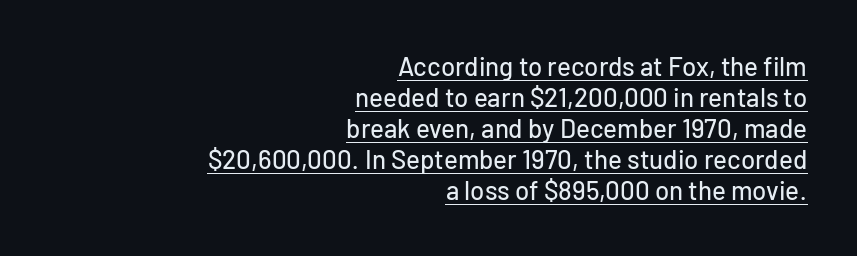
Caption: lettering with a line underneath. It's the straight-up-and-down kind of type. Letter spacing: default. This sample is right-justified, so line beginnings fall wherever the words allow.
